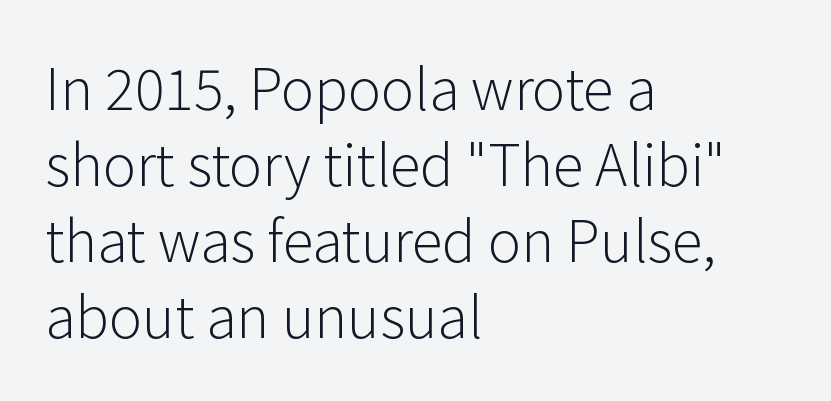
Q: Is the text bold? A: No.
Q: Is the text italic (slanted)? A: No, it is upright.
Q: Is the typeface a serif or a sans-serif typeface? A: Sans-serif.
Q: Is the text underlined? A: No.
Q: How is the paragraph aligned? A: Left-aligned.
Q: Is the spacing between letters normal or unusually wide? A: Normal.
Q: Is the spacing between lines tight, normal or loose? A: Normal.
Q: Width (condensed, normal, or wide)? A: Normal.
Q: Stroke contrast? A: Low.
Q: x-height? A: Medium.
Q: Monospaced? A: No.
